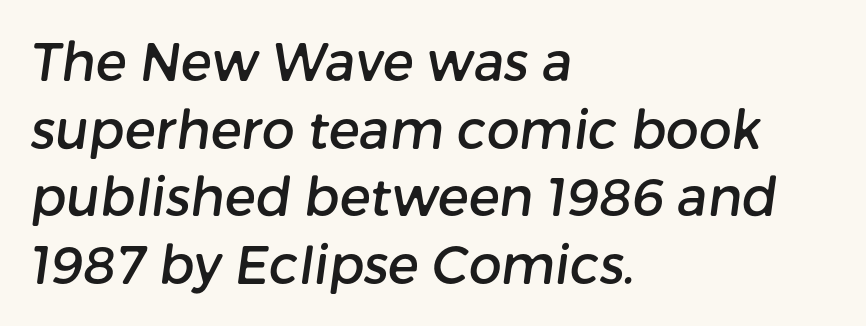
A typesetter would label this face a sans. How would I describe the line gaps? Plain and ordinary. Check the space under the baseline: it is left empty. A typesetter would call this proportional, since set widths differ per character. Between one letter and the next there's only the usual sliver of space. Where is the straight margin? On the left.
